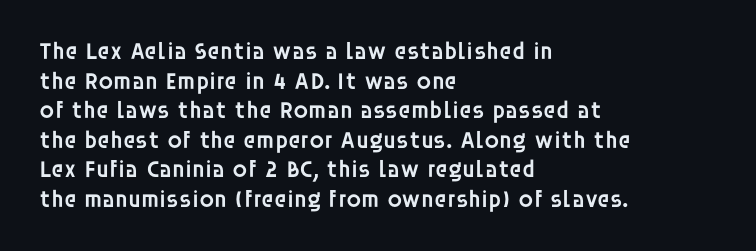
{"italic": "no", "bold": "semi", "underline": "no", "align": "left", "line_spacing_ratio": 1.23, "letter_spacing": "normal", "letter_spacing_em": 0.0, "glyph_px": 24}
